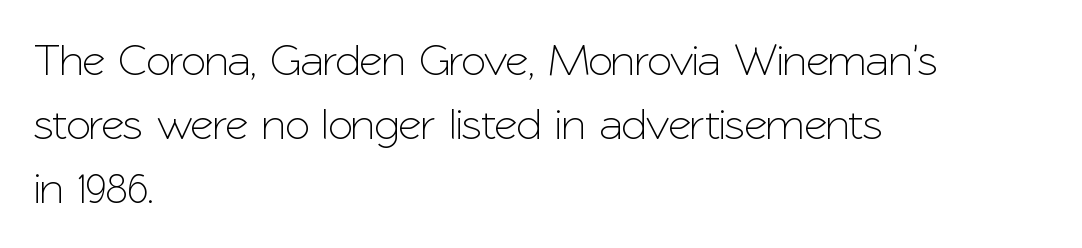
{"serif": "no", "italic": "no", "width": "normal", "stroke_contrast": "low", "x_height": "medium", "monospaced": "no", "underline": "no", "align": "left", "line_spacing": "normal", "line_spacing_ratio": 1.42, "letter_spacing": "normal", "letter_spacing_em": 0.0, "glyph_px": 45}
